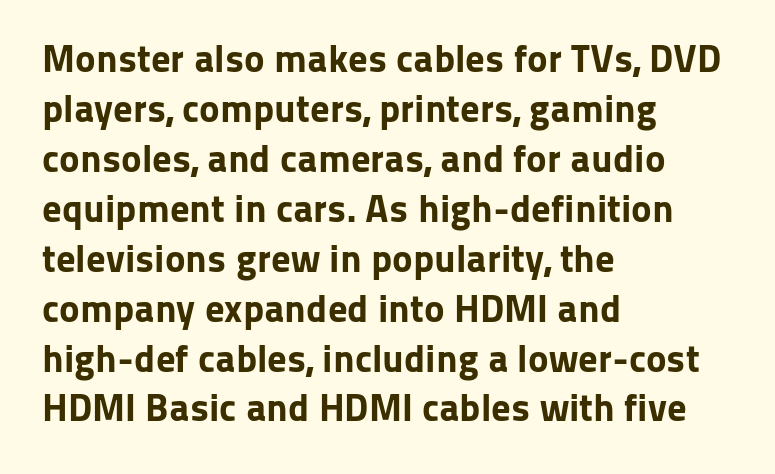
Typesetter's note: full bold, strokes at maximum text heaviness. Characters follow at the spacing the type designer built in. No feet cap the strokes, marking this as sans-serif type. Is this a fixed-width face? No — the glyphs have proportional, varying widths. The axis of the letterforms is exactly vertical.
